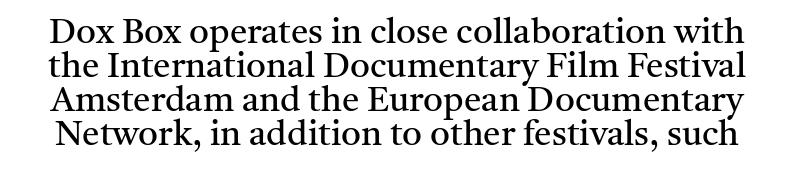
The leading is snug, giving the passage a crowded texture. Here the designer chose a conventional face with non-uniform glyph widths. Posture: straight, roman, zero tilt. The passage shown has conventional tracking throughout. This is serif lettering, the kind often seen in printed books.
